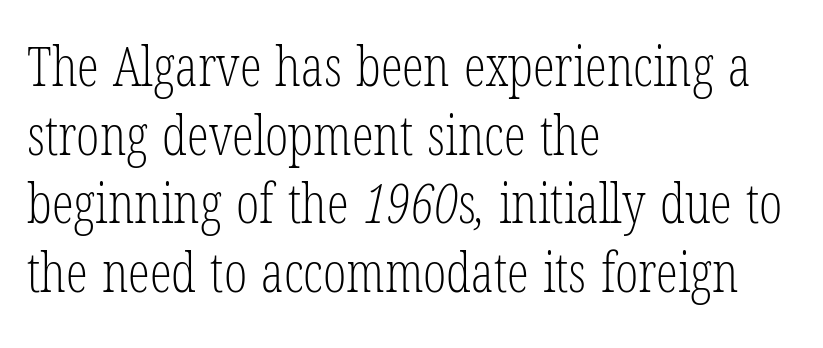
{"serif": "yes", "bold": "no", "weight": "light", "width": "condensed", "stroke_contrast": "low", "x_height": "medium", "monospaced": "no", "underline": "no", "align": "left", "line_spacing": "normal", "line_spacing_ratio": 1.25, "letter_spacing": "normal", "letter_spacing_em": 0.0, "glyph_px": 55}
